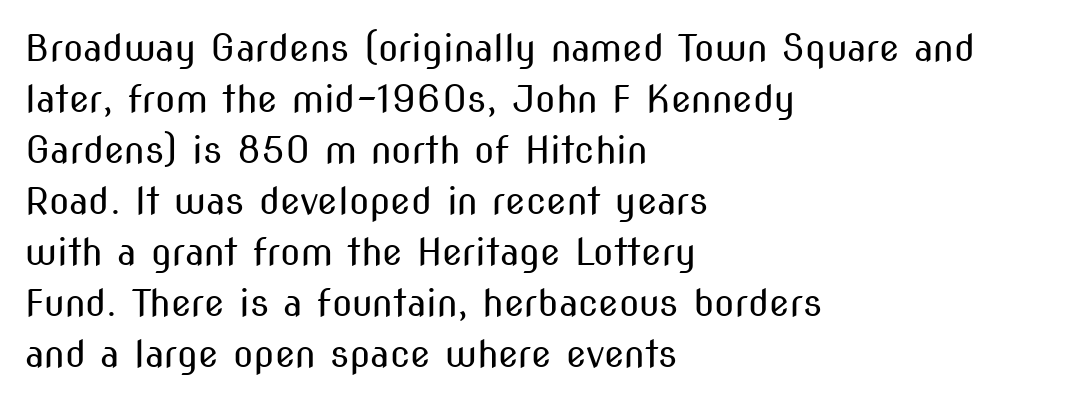
Leftover space on each line is placed entirely after the last word. This is the regular roman posture of the typeface. Clear beneath every line of the passage. Serif or sans? Sans — the stroke terminals are bare.
